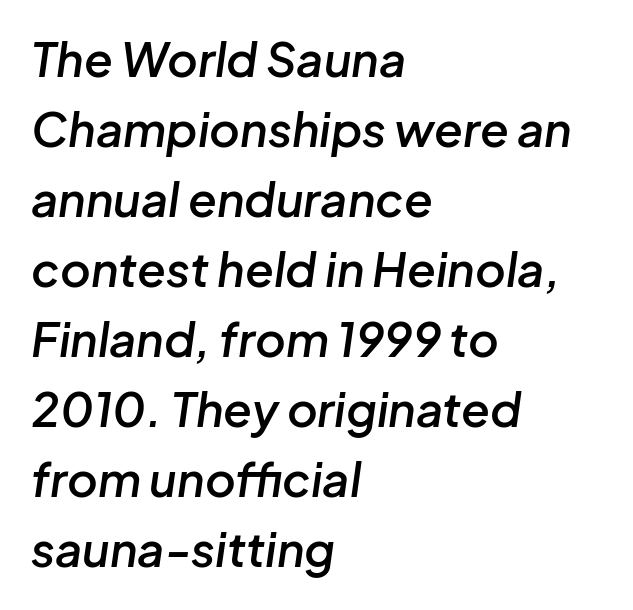
The image shows 47 px semibold type, italic (leaning right); set left-aligned, normal line spacing (1.49x), normal letter spacing, not underlined; low stroke contrast and a medium x-height.
